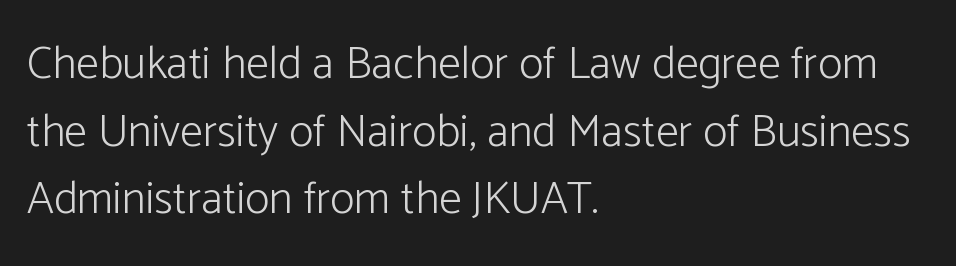
{"serif": "no", "italic": "no", "bold": "no", "weight": "light", "width": "normal", "stroke_contrast": "low", "x_height": "medium", "monospaced": "no", "underline": "no", "align": "left", "line_spacing": "normal", "line_spacing_ratio": 1.47, "letter_spacing": "normal", "letter_spacing_em": 0.0, "glyph_px": 46}
